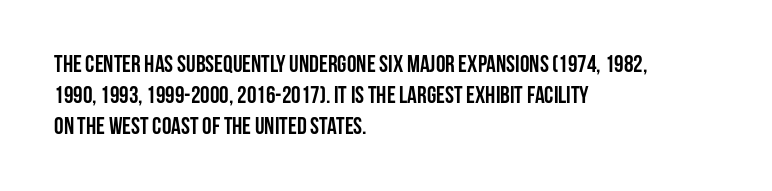
Q: Is the text bold? A: Yes.
Q: Is the text italic (slanted)? A: No, it is upright.
Q: Is the text underlined? A: No.
Q: How is the paragraph aligned? A: Left-aligned.
Q: Is the spacing between letters normal or unusually wide? A: Normal.
Q: Is the spacing between lines tight, normal or loose? A: Normal.
